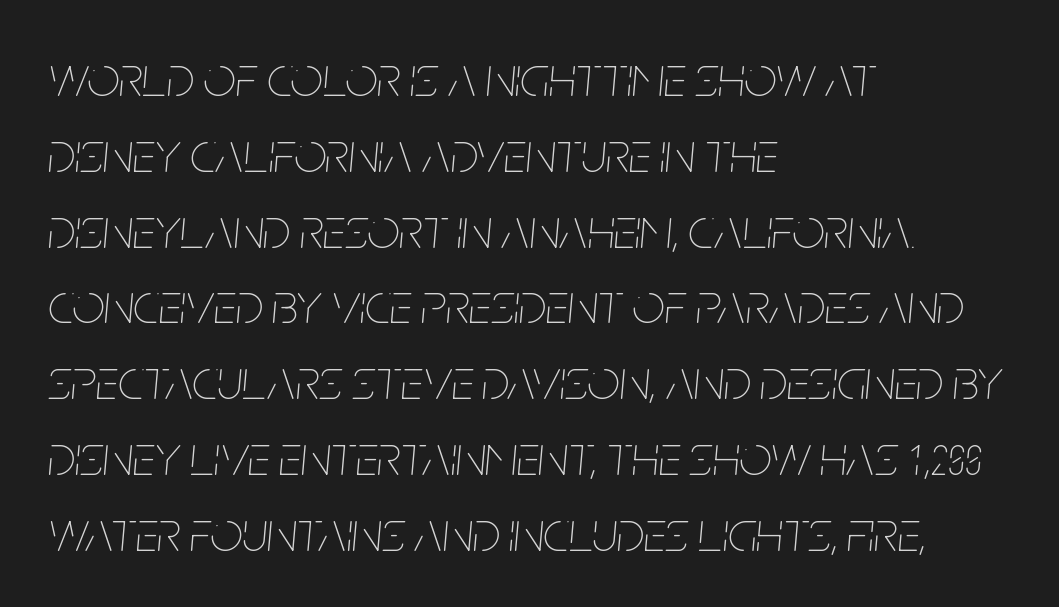
Q: Is the text bold? A: No.
Q: Is the text italic (slanted)? A: Yes, it leans right by about 5 degrees.
Q: Is the text underlined? A: No.
Q: How is the paragraph aligned? A: Left-aligned.
Q: Is the spacing between letters normal or unusually wide? A: Normal.
Q: Is the spacing between lines tight, normal or loose? A: Normal.
Q: Width (condensed, normal, or wide)? A: Condensed.
Q: Stroke contrast? A: Low.
Q: x-height? A: Large.
Q: Monospaced? A: No.
